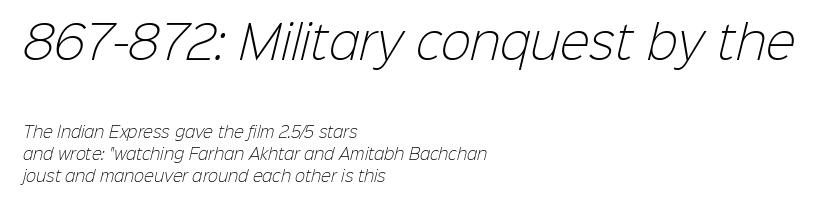
{"serif": "no", "bold": "no", "weight": "light", "width": "normal", "stroke_contrast": "low", "x_height": "medium", "monospaced": "no", "underline": "no", "align": "left", "line_spacing": "normal", "line_spacing_ratio": 1.47, "letter_spacing": "normal", "letter_spacing_em": 0.0, "larger_block": "first", "size_ratio": 3.0, "glyph_px": 45}
